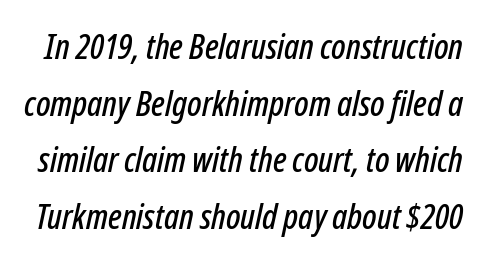
The space beneath each line is pristine and unruled. A typesetter would call this zero additional tracking. Regular leading. Would a proofreader flag this as italicized? Yes.
